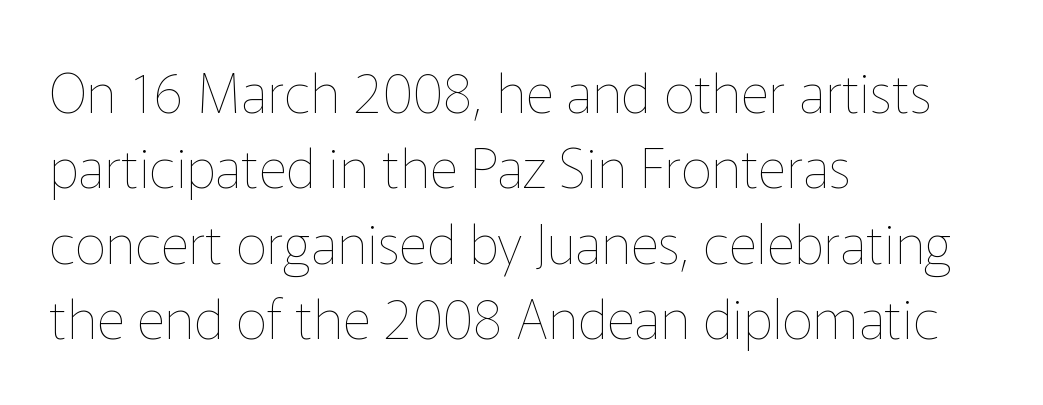
Q: Is the text bold? A: No.
Q: Is the text italic (slanted)? A: No, it is upright.
Q: Is the text underlined? A: No.
Q: How is the paragraph aligned? A: Left-aligned.
Q: Is the spacing between letters normal or unusually wide? A: Normal.
Q: Is the spacing between lines tight, normal or loose? A: Normal.
Q: Width (condensed, normal, or wide)? A: Normal.
Q: Stroke contrast? A: Low.
Q: x-height? A: Medium.
Q: Monospaced? A: No.
